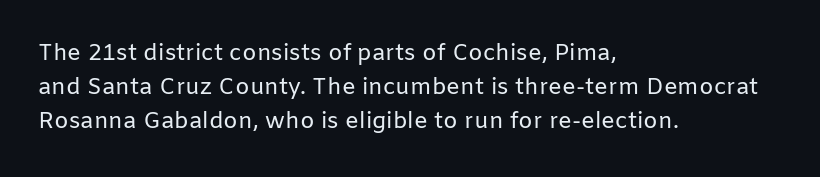
Q: Is the text bold? A: No.
Q: Is the text italic (slanted)? A: No, it is upright.
Q: Is the text underlined? A: No.
Q: How is the paragraph aligned? A: Left-aligned.
Q: Is the spacing between letters normal or unusually wide? A: Normal.
Q: Is the spacing between lines tight, normal or loose? A: Normal.
